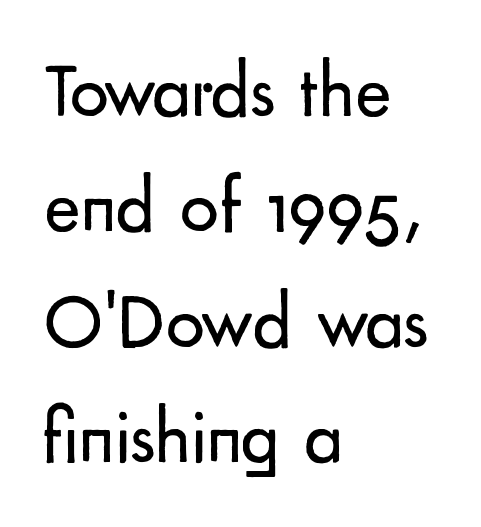
{"serif": "no", "italic": "no", "bold": "no", "weight": "regular", "width": "normal", "stroke_contrast": "low", "x_height": "small", "monospaced": "no", "underline": "no", "align": "left", "line_spacing": "normal", "line_spacing_ratio": 1.5, "letter_spacing": "normal", "letter_spacing_em": 0.0, "glyph_px": 77}
